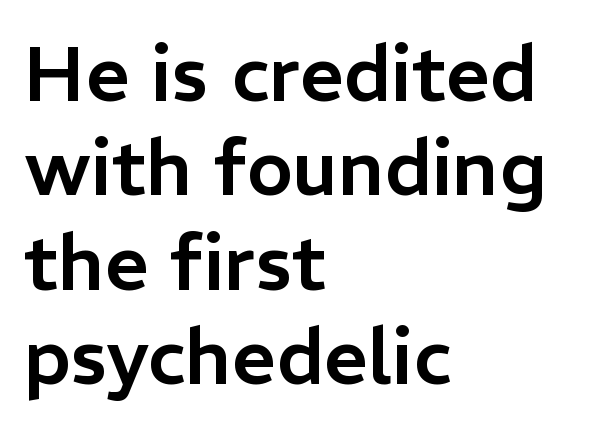
{"serif": "no", "italic": "no", "width": "normal", "stroke_contrast": "low", "x_height": "medium", "monospaced": "no", "underline": "no", "align": "left", "line_spacing_ratio": 1.21, "letter_spacing": "normal", "letter_spacing_em": 0.0, "glyph_px": 78}
